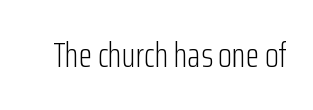
{"serif": "no", "italic": "no", "bold": "no", "weight": "light", "width": "condensed", "stroke_contrast": "low", "x_height": "medium", "monospaced": "no", "underline": "no", "letter_spacing": "normal", "letter_spacing_em": 0.0, "glyph_px": 35}
